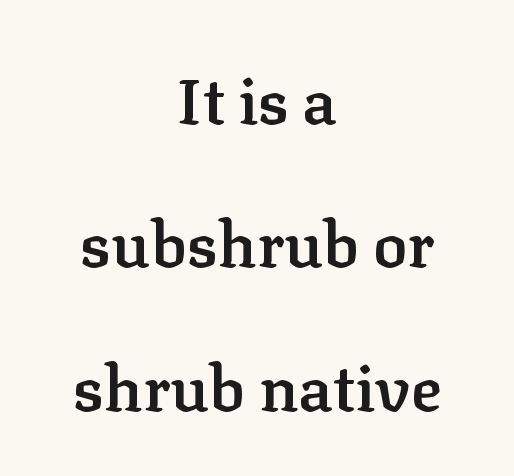
{"serif": "yes", "italic": "no", "bold": "semi", "weight": "semibold", "width": "normal", "stroke_contrast": "low", "x_height": "medium", "monospaced": "no", "underline": "no", "align": "center", "line_spacing": "loose", "line_spacing_ratio": 2.24, "letter_spacing": "normal", "letter_spacing_em": 0.0, "glyph_px": 64}
